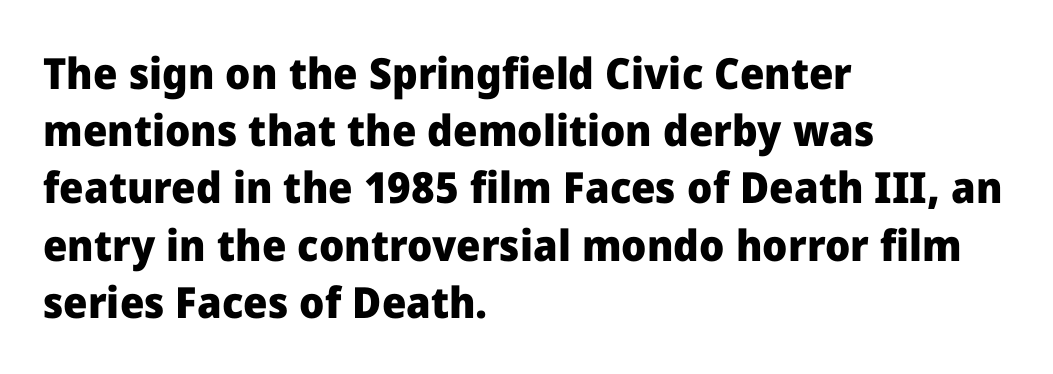
The image shows 43 px heavy sans-serif type, upright; set left-aligned, normal line spacing (1.33x), normal letter spacing, not underlined; low stroke contrast and a medium x-height.
